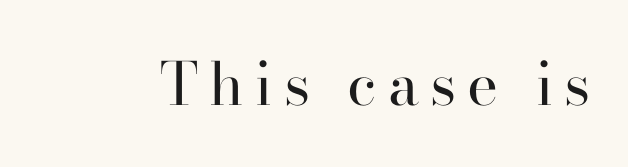
The image shows 59 px regular-weight serif type, upright; set not underlined; high stroke contrast and a small x-height.
